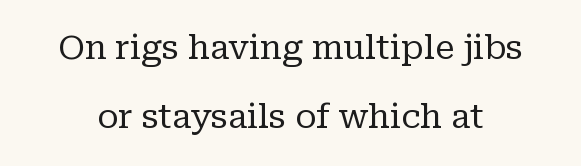
Weight: not bold — regular or lighter. The rendering uses natural spacing where letterforms have individual widths. The face used here is seriffed, in the tradition of book romans. The words here are not underlined. The typography opts for an upright posture over an oblique one. Honestly, the rows look like they've been pulled way apart.
